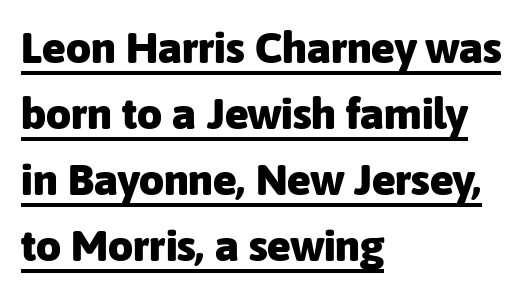
{"serif": "no", "italic": "no", "bold": "yes", "weight": "heavy", "width": "normal", "stroke_contrast": "low", "x_height": "medium", "monospaced": "no", "underline": "yes", "align": "left", "line_spacing": "normal", "line_spacing_ratio": 1.5, "letter_spacing": "normal", "letter_spacing_em": 0.0, "glyph_px": 44}
